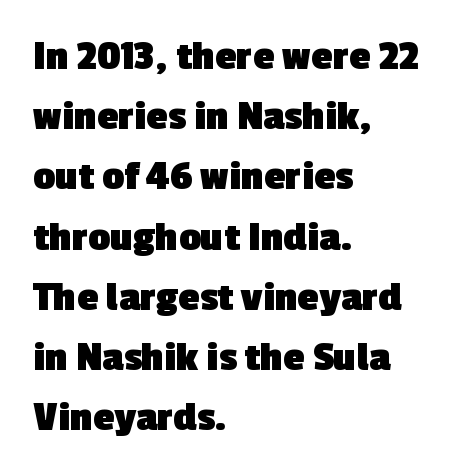
The image shows 43 px heavy sans-serif type; set left-aligned, normal line spacing (1.4x), normal letter spacing, not underlined; a medium x-height.
